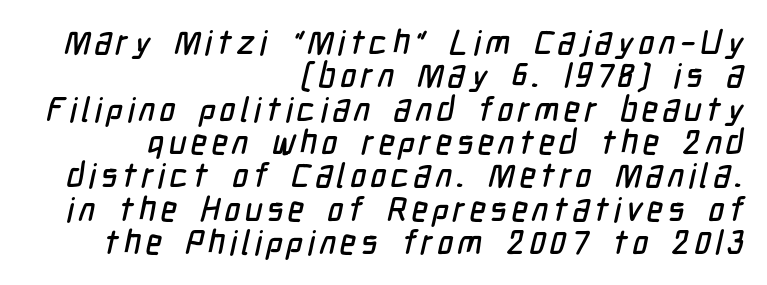
Note the varied advance widths — an 'i' is clearly narrower than an 'm'. The rendering shows plain stroke endings on the letterforms — a sans-serif design. Descender tails drop into unmarked territory. One glance says dense: line gaps are narrower than usual. Casual observation: everything's shoved over to the right.
